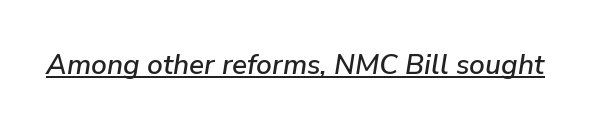
Q: Is the text italic (slanted)? A: Yes, it leans right by about 9 degrees.
Q: Is the text underlined? A: Yes.
Q: Is the spacing between letters normal or unusually wide? A: Normal.
Q: Width (condensed, normal, or wide)? A: Normal.
Q: Stroke contrast? A: Low.
Q: x-height? A: Medium.
Q: Monospaced? A: No.
